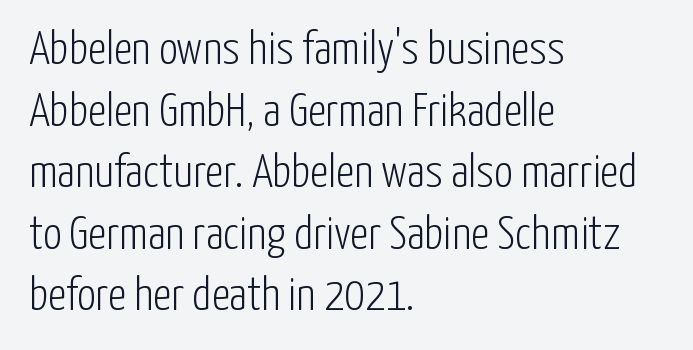
Bold? No — there's no thickening of the strokes. Words float on clear page, feet unadorned. This is sans-serif lettering, the kind often seen on screens and signage. The face used here is proportionally spaced, like ordinary book or web type.
